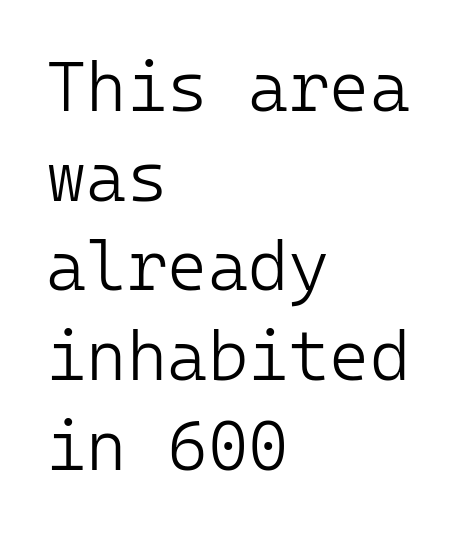
Q: Is the text bold? A: No.
Q: Is the text italic (slanted)? A: No, it is upright.
Q: Is the typeface a serif or a sans-serif typeface? A: Sans-serif.
Q: Is the text underlined? A: No.
Q: How is the paragraph aligned? A: Left-aligned.
Q: Is the spacing between letters normal or unusually wide? A: Normal.
Q: Is the spacing between lines tight, normal or loose? A: Normal.
Q: Width (condensed, normal, or wide)? A: Normal.
Q: Stroke contrast? A: Low.
Q: x-height? A: Medium.
Q: Monospaced? A: Yes.
